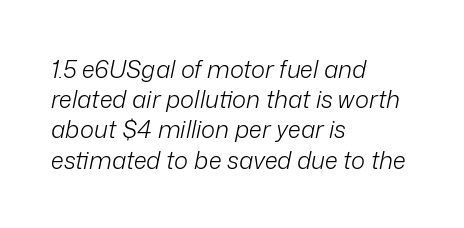
The space between consecutive lines is moderate. The typesetter chose a ragged-right arrangement here. Honestly, there is no underline to notice here at all. The glyphs look as if they've been sheared to an angle. Heaviness? Minimal to ordinary, like unemphasized prose. Between one letter and the next there's only the usual sliver of space.
